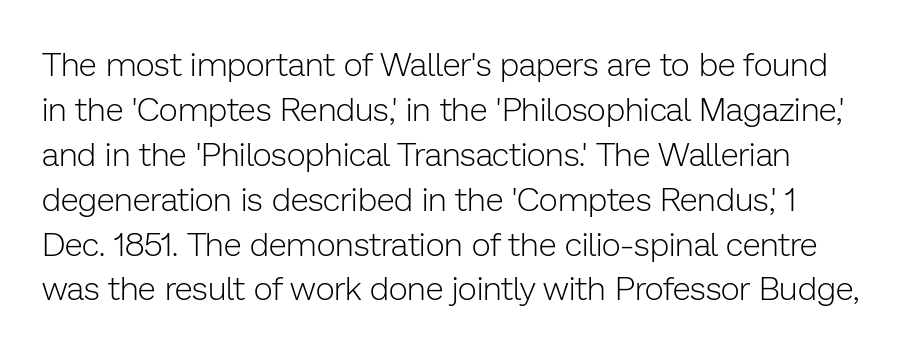
Rows of type keep a routine distance in the vertical direction. Underline: absent. You can tell it's not italic because the verticals are truly vertical. The face looks like a standard text weight, possibly lighter. You can tell from the bare stems that sans-serif type was used.
